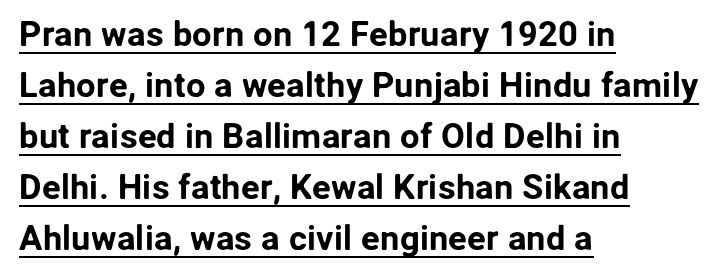
{"serif": "no", "italic": "no", "width": "normal", "stroke_contrast": "low", "x_height": "medium", "monospaced": "no", "underline": "yes", "align": "left", "line_spacing": "normal", "line_spacing_ratio": 1.46, "letter_spacing": "normal", "letter_spacing_em": 0.0, "glyph_px": 35}
